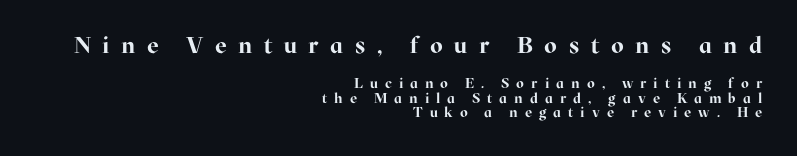
{"italic": "no", "bold": "yes", "underline": "no", "align": "right", "line_spacing": "tight", "line_spacing_ratio": 1.03, "letter_spacing": "wide", "letter_spacing_em": 0.5, "larger_block": "first", "size_ratio": 1.64, "glyph_px": 23}
